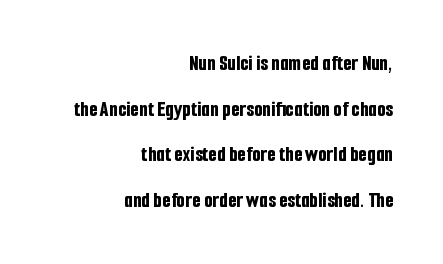
Q: Is the text bold? A: Yes.
Q: Is the text italic (slanted)? A: No, it is upright.
Q: Is the text underlined? A: No.
Q: How is the paragraph aligned? A: Right-aligned.
Q: Is the spacing between letters normal or unusually wide? A: Normal.
Q: Is the spacing between lines tight, normal or loose? A: Loose.
